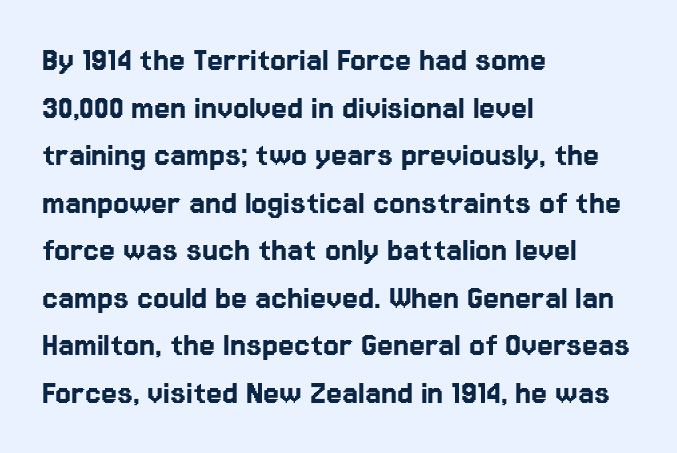
The compositor pushed each line to the left boundary. Decoration check: the copy has no underline. Characters follow at the spacing the type designer built in. A typesetter would mark this as roman, not italic. Notice how descenders clear the ascenders below comfortably — that's standard leading.
